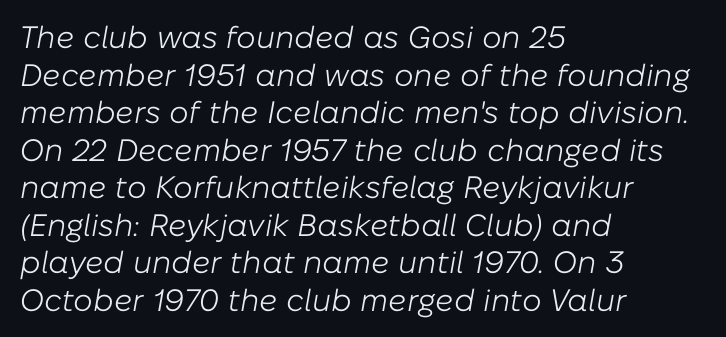
These lines were composed using italics. Character widths vary here, with narrow letters taking less room than wide ones. The space beneath each line is pristine and unruled. The line texture is even and compact thanks to regular tracking. Which margin do the lines hug? The left one — the right edge is uneven.
